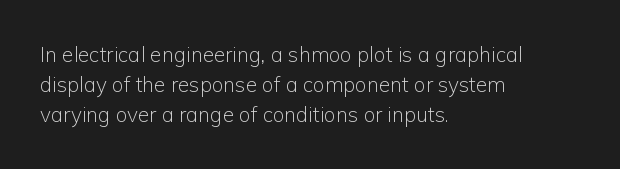
{"italic": "no", "bold": "no", "underline": "no", "align": "left", "line_spacing": "normal", "line_spacing_ratio": 1.44, "letter_spacing": "normal", "letter_spacing_em": 0.0, "glyph_px": 21}
